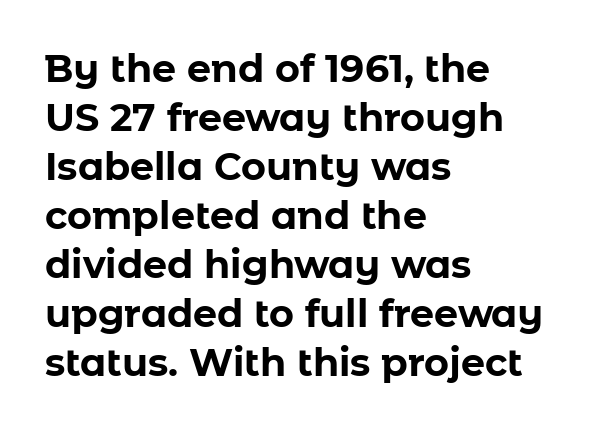
Q: Is the text bold? A: Yes.
Q: Is the text italic (slanted)? A: No, it is upright.
Q: Is the typeface a serif or a sans-serif typeface? A: Sans-serif.
Q: Is the text underlined? A: No.
Q: How is the paragraph aligned? A: Left-aligned.
Q: Is the spacing between letters normal or unusually wide? A: Normal.
Q: Is the spacing between lines tight, normal or loose? A: Normal.
Q: Width (condensed, normal, or wide)? A: Normal.
Q: Stroke contrast? A: Low.
Q: x-height? A: Medium.
Q: Monospaced? A: No.
